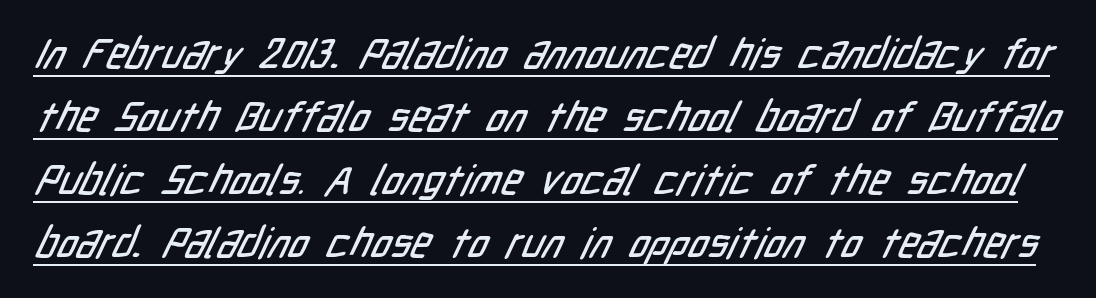
{"serif": "no", "width": "condensed", "stroke_contrast": "low", "x_height": "medium", "monospaced": "no", "underline": "yes", "line_spacing": "normal", "line_spacing_ratio": 1.5, "letter_spacing": "normal", "letter_spacing_em": 0.0, "glyph_px": 42}
